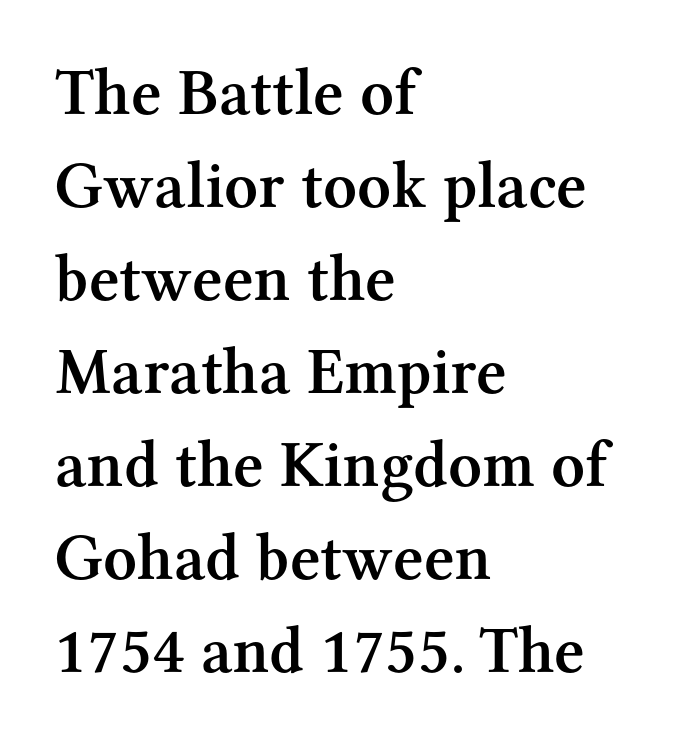
{"serif": "yes", "italic": "no", "bold": "semi", "weight": "semibold", "width": "normal", "stroke_contrast": "medium", "x_height": "medium", "monospaced": "no", "underline": "no", "align": "left", "line_spacing": "normal", "line_spacing_ratio": 1.41, "letter_spacing": "normal", "letter_spacing_em": 0.0, "glyph_px": 66}
